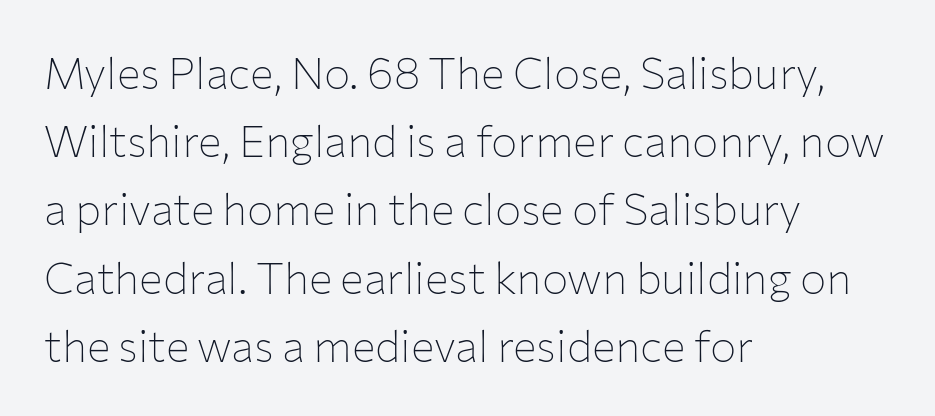
Q: Is the text bold? A: No.
Q: Is the text italic (slanted)? A: No, it is upright.
Q: Is the typeface a serif or a sans-serif typeface? A: Sans-serif.
Q: Is the text underlined? A: No.
Q: How is the paragraph aligned? A: Left-aligned.
Q: Is the spacing between letters normal or unusually wide? A: Normal.
Q: Is the spacing between lines tight, normal or loose? A: Normal.
Q: Width (condensed, normal, or wide)? A: Normal.
Q: Stroke contrast? A: Low.
Q: x-height? A: Medium.
Q: Monospaced? A: No.
